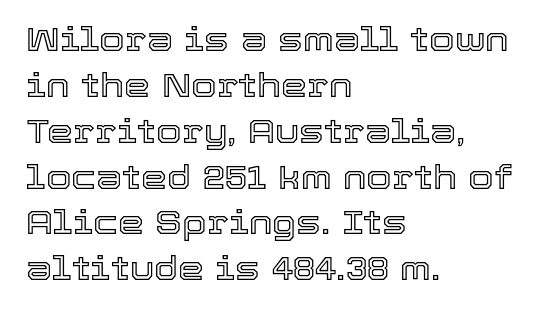
{"italic": "no", "width": "normal", "x_height": "medium", "monospaced": "no", "underline": "no", "align": "left", "line_spacing": "normal", "line_spacing_ratio": 1.39, "letter_spacing": "normal", "letter_spacing_em": 0.0, "glyph_px": 33}
